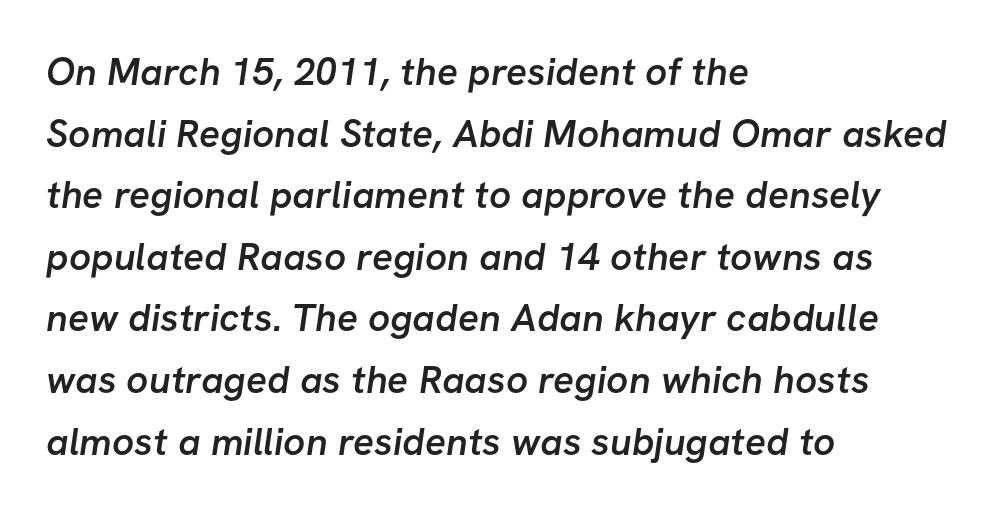
Q: Is the text bold? A: Semi-bold.
Q: Is the typeface a serif or a sans-serif typeface? A: Sans-serif.
Q: Is the text underlined? A: No.
Q: How is the paragraph aligned? A: Left-aligned.
Q: Is the spacing between letters normal or unusually wide? A: Normal.
Q: Is the spacing between lines tight, normal or loose? A: Normal.
Q: Width (condensed, normal, or wide)? A: Normal.
Q: Stroke contrast? A: Low.
Q: x-height? A: Medium.
Q: Monospaced? A: No.
